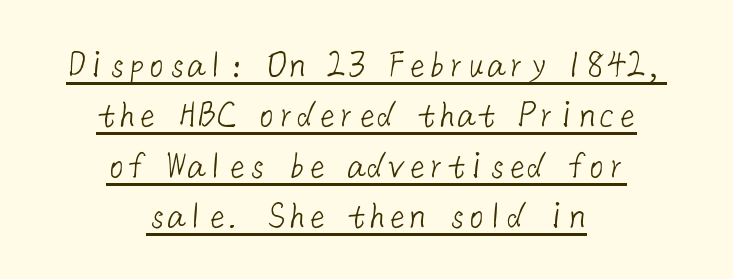
Q: Is the text bold? A: No.
Q: Is the typeface a serif or a sans-serif typeface? A: Sans-serif.
Q: Is the text underlined? A: Yes.
Q: How is the paragraph aligned? A: Centered.
Q: Is the spacing between letters normal or unusually wide? A: Normal.
Q: Is the spacing between lines tight, normal or loose? A: Normal.
Q: Width (condensed, normal, or wide)? A: Normal.
Q: Stroke contrast? A: Low.
Q: x-height? A: Medium.
